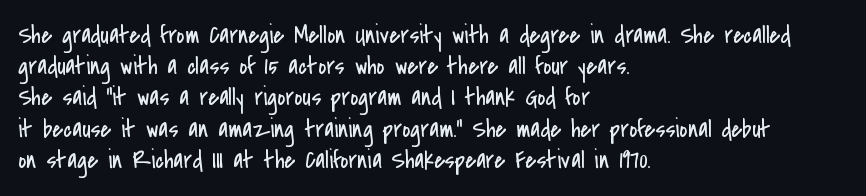
The image shows 25 px text type, upright; set left-aligned, normal line spacing (1.25x), normal letter spacing, not underlined.
